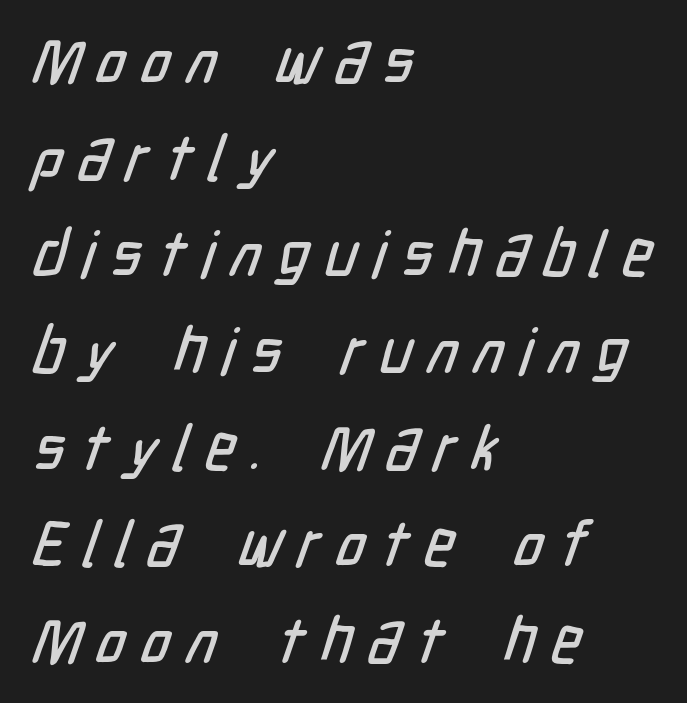
Q: Is the typeface a serif or a sans-serif typeface? A: Sans-serif.
Q: Is the text underlined? A: No.
Q: How is the paragraph aligned? A: Left-aligned.
Q: Is the spacing between letters normal or unusually wide? A: Unusually wide.
Q: Is the spacing between lines tight, normal or loose? A: Normal.
Q: Width (condensed, normal, or wide)? A: Condensed.
Q: Stroke contrast? A: Low.
Q: x-height? A: Medium.
Q: Monospaced? A: No.
